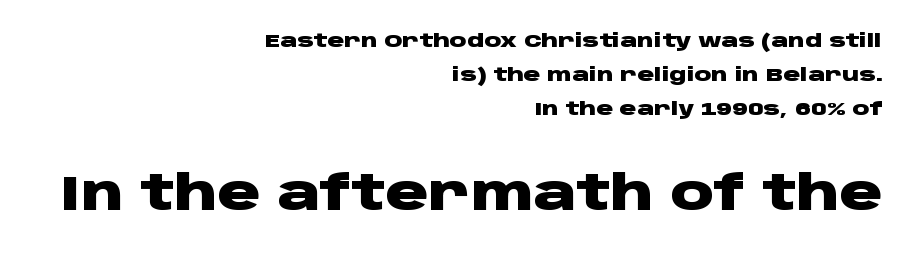
{"serif": "no", "italic": "no", "bold": "yes", "weight": "heavy", "width": "wide", "stroke_contrast": "low", "x_height": "large", "monospaced": "no", "underline": "no", "align": "right", "line_spacing_ratio": 1.78, "letter_spacing": "normal", "letter_spacing_em": 0.0, "larger_block": "second", "size_ratio": 2.53, "glyph_px": 48}
